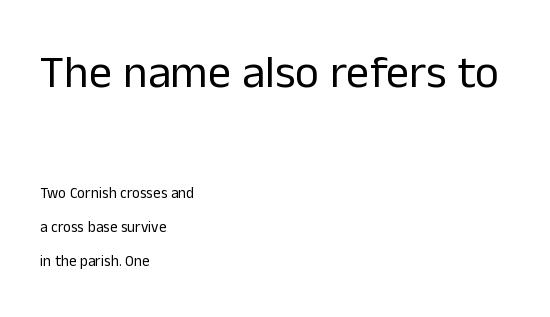
{"serif": "no", "italic": "no", "bold": "no", "weight": "regular", "width": "normal", "stroke_contrast": "low", "x_height": "medium", "monospaced": "no", "underline": "no", "align": "left", "line_spacing": "loose", "line_spacing_ratio": 2.28, "letter_spacing": "normal", "letter_spacing_em": 0.0, "larger_block": "first", "size_ratio": 3.07, "glyph_px": 46}
